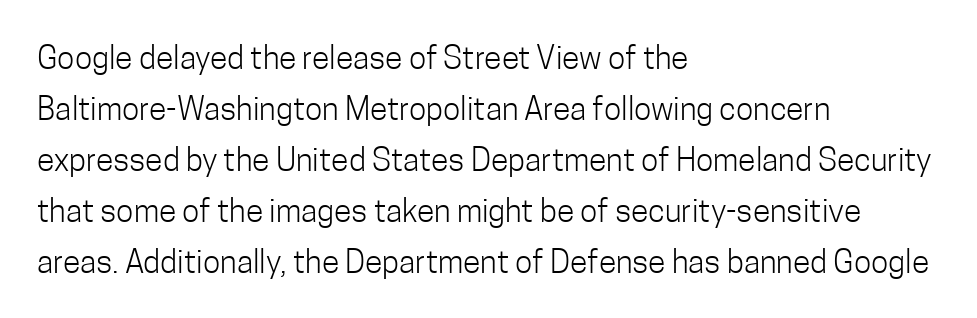
The image shows 32 px light, condensed sans-serif type, upright; set left-aligned, normal line spacing (1.59x), normal letter spacing, not underlined; low stroke contrast and a medium x-height.
